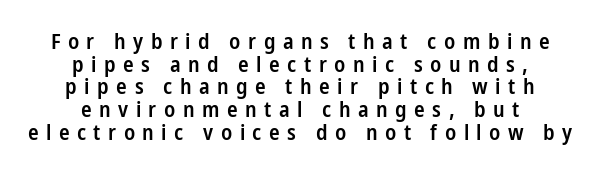
Q: Is the text bold? A: Semi-bold.
Q: Is the text italic (slanted)? A: No, it is upright.
Q: Is the text underlined? A: No.
Q: How is the paragraph aligned? A: Centered.
Q: Is the spacing between letters normal or unusually wide? A: Unusually wide.
Q: Is the spacing between lines tight, normal or loose? A: Tight.
